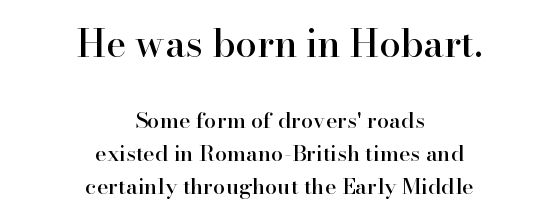
{"serif": "yes", "italic": "no", "width": "normal", "stroke_contrast": "high", "x_height": "small", "monospaced": "no", "underline": "no", "align": "center", "line_spacing": "normal", "line_spacing_ratio": 1.49, "letter_spacing": "normal", "letter_spacing_em": 0.0, "larger_block": "first", "size_ratio": 1.73, "glyph_px": 38}
